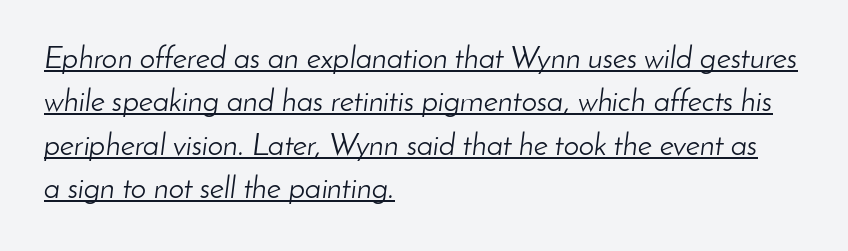
The image shows 31 px light type, italic (leaning right); set left-aligned, normal line spacing (1.4x), normal letter spacing, underlined; low stroke contrast and a small x-height.
